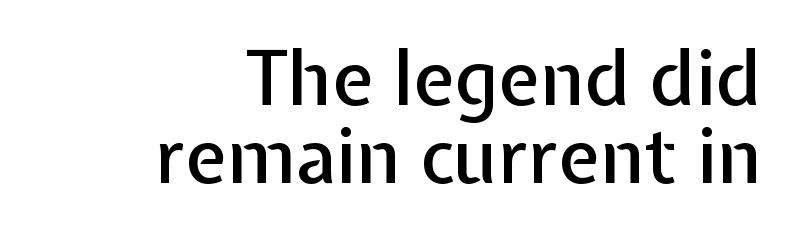
{"serif": "no", "italic": "no", "width": "normal", "stroke_contrast": "low", "x_height": "medium", "monospaced": "no", "underline": "no", "align": "right", "line_spacing": "tight", "line_spacing_ratio": 1.03, "letter_spacing": "normal", "letter_spacing_em": 0.0, "glyph_px": 76}
